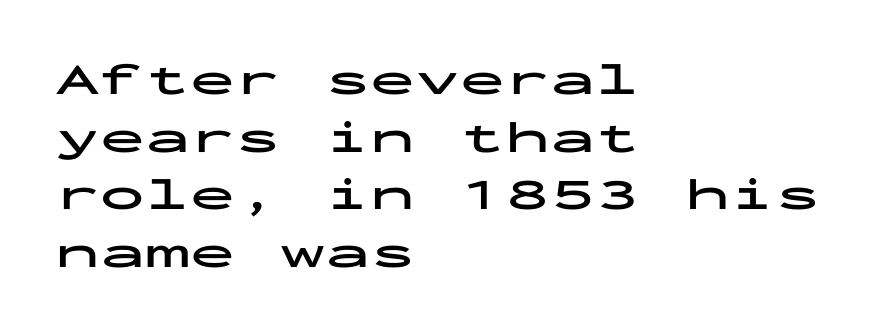
Q: Is the text bold? A: Yes.
Q: Is the text italic (slanted)? A: No, it is upright.
Q: Is the typeface a serif or a sans-serif typeface? A: Sans-serif.
Q: Is the text underlined? A: No.
Q: How is the paragraph aligned? A: Left-aligned.
Q: Is the spacing between letters normal or unusually wide? A: Normal.
Q: Is the spacing between lines tight, normal or loose? A: Normal.
Q: Width (condensed, normal, or wide)? A: Wide.
Q: Stroke contrast? A: Low.
Q: x-height? A: Medium.
Q: Monospaced? A: Yes.
